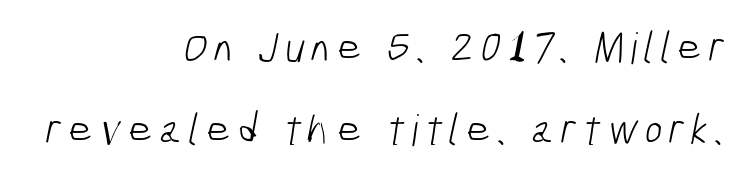
The image shows 43 px light, condensed sans-serif type; set right-aligned, loose line spacing (1.91x), not underlined; low stroke contrast and a medium x-height.
